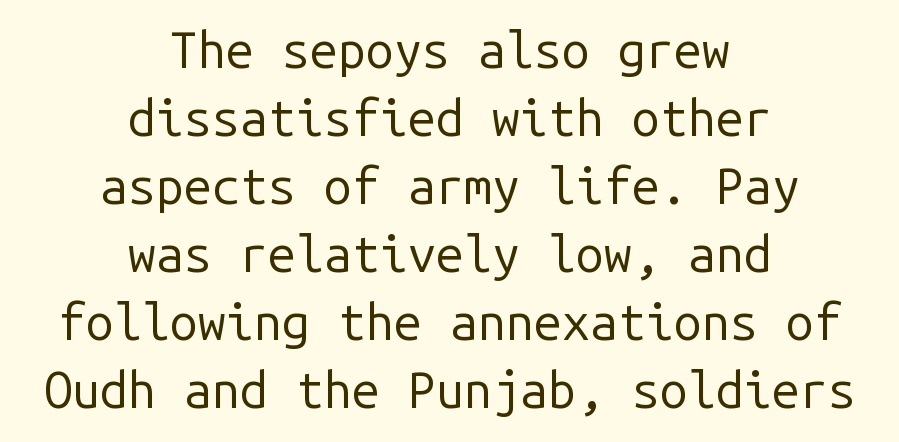
{"serif": "no", "italic": "no", "bold": "no", "weight": "regular", "width": "normal", "stroke_contrast": "low", "x_height": "medium", "monospaced": "yes", "underline": "no", "align": "center", "line_spacing": "normal", "line_spacing_ratio": 1.36, "letter_spacing": "normal", "letter_spacing_em": 0.0, "glyph_px": 50}
